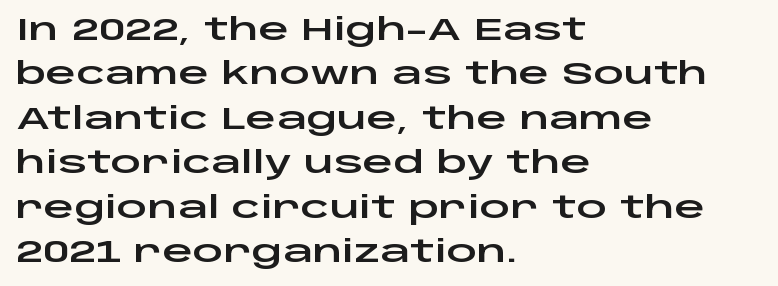
{"serif": "no", "italic": "no", "width": "wide", "stroke_contrast": "low", "x_height": "large", "monospaced": "no", "underline": "no", "align": "left", "line_spacing": "normal", "line_spacing_ratio": 1.48, "letter_spacing": "normal", "letter_spacing_em": 0.0, "glyph_px": 30}
